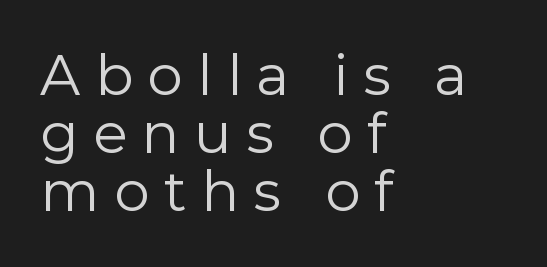
{"serif": "no", "italic": "no", "bold": "no", "weight": "regular", "width": "normal", "x_height": "medium", "monospaced": "no", "underline": "no", "align": "left", "line_spacing": "tight", "line_spacing_ratio": 1.04, "letter_spacing": "wide", "letter_spacing_em": 0.26, "glyph_px": 56}
